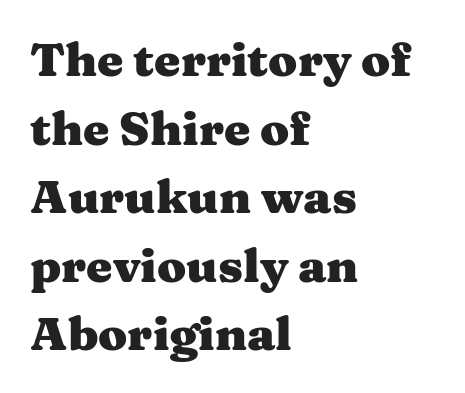
{"serif": "yes", "italic": "no", "bold": "yes", "weight": "heavy", "width": "wide", "stroke_contrast": "medium", "x_height": "medium", "monospaced": "no", "underline": "no", "align": "left", "line_spacing": "normal", "line_spacing_ratio": 1.46, "letter_spacing": "normal", "letter_spacing_em": 0.0, "glyph_px": 47}
